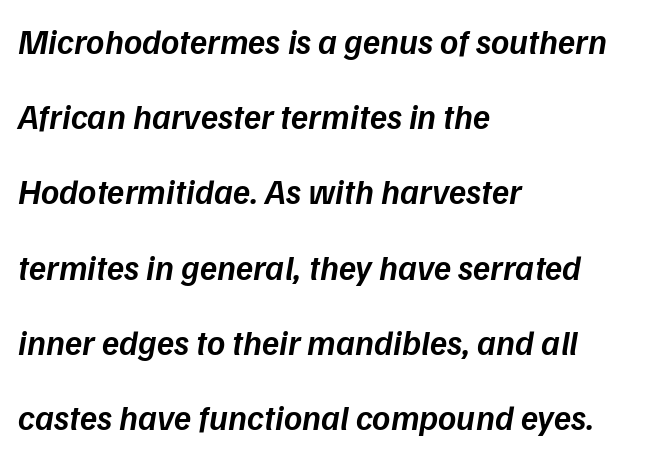
The image shows 35 px semibold type, italic (leaning right); set left-aligned, loose line spacing (2.15x), normal letter spacing, not underlined; low stroke contrast and a medium x-height.
